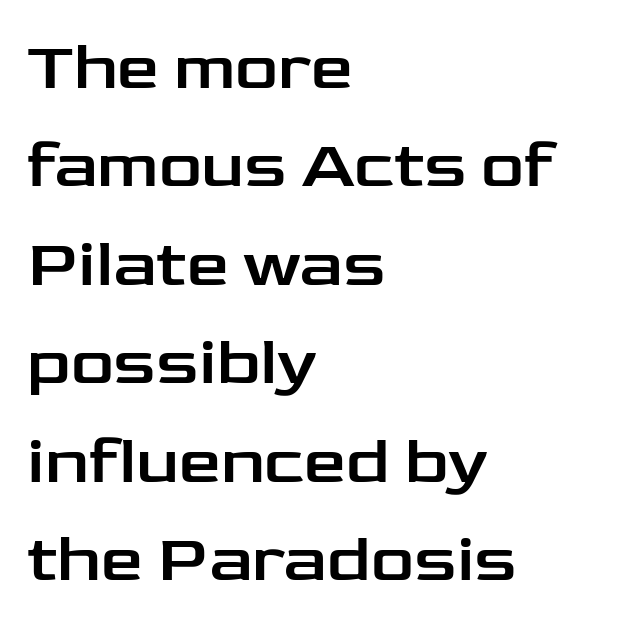
Ascenders rise straight up at ninety degrees. Stroke terminals: plain, sans-serif. The paragraph has a hard left edge and a soft right edge. The letters advance in unequal steps, a hallmark of proportional type. Regular leading.
